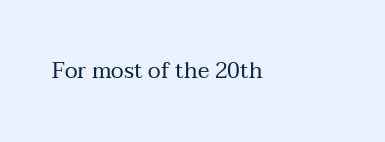
Q: Is the text bold? A: No.
Q: Is the text italic (slanted)? A: No, it is upright.
Q: Is the text underlined? A: No.
Q: How is the paragraph aligned? A: Left-aligned.
Q: Is the spacing between letters normal or unusually wide? A: Normal.
